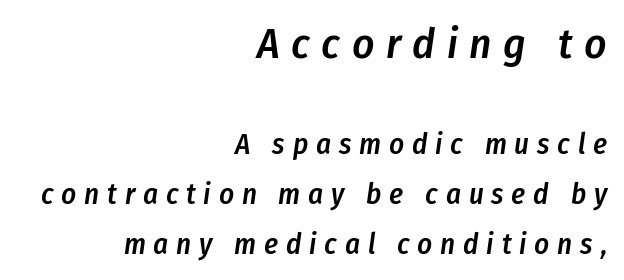
The image shows 43 px semibold, condensed type, italic (leaning right); set right-aligned, line spacing 1.73x, unusually wide letter spacing (+0.27 em), not underlined; the first (top) block is 1.48x larger; low stroke contrast and a medium x-height.
